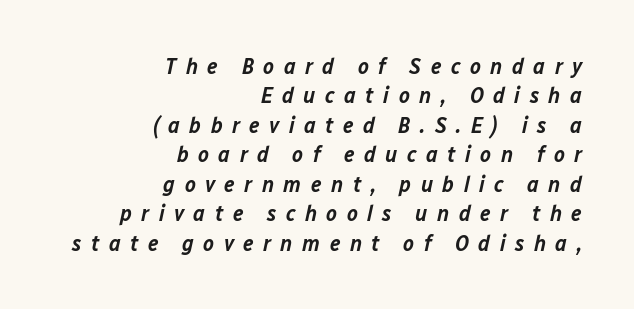
The image shows 23 px text type, italic (leaning right); set right-aligned, normal line spacing (1.28x), unusually wide letter spacing (+0.41 em), not underlined.
